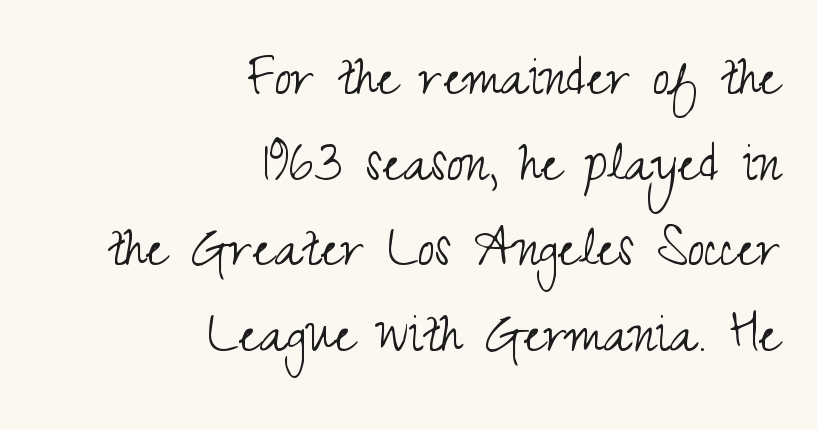
The image shows 62 px light, condensed sans-serif type, upright; set right-aligned, normal line spacing (1.38x), normal letter spacing, not underlined; medium stroke contrast and a small x-height.
